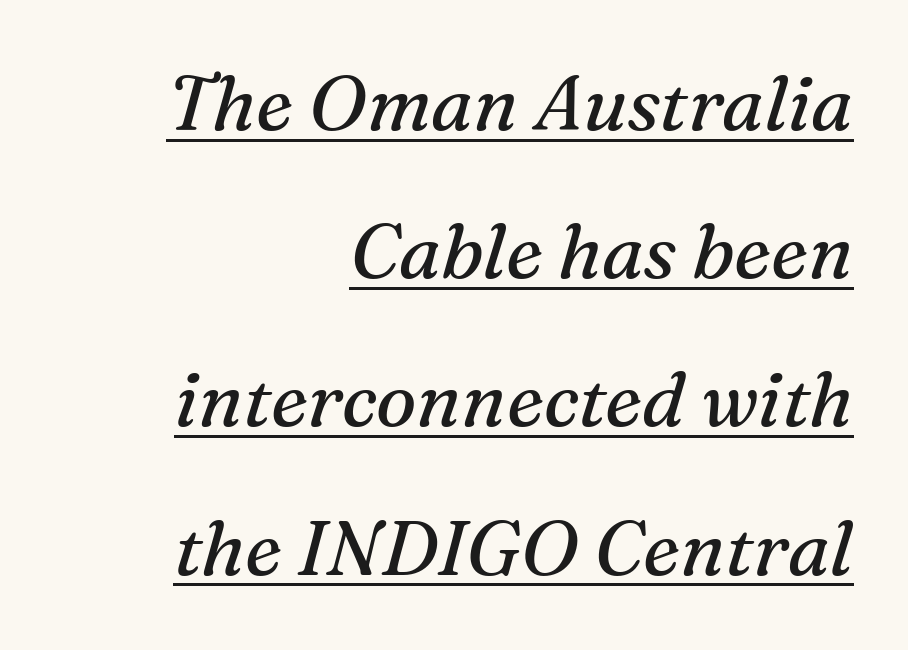
The image shows 76 px regular-weight serif type, italic (leaning right); set right-aligned, loose line spacing (1.95x), normal letter spacing, underlined; medium stroke contrast and a medium x-height.
